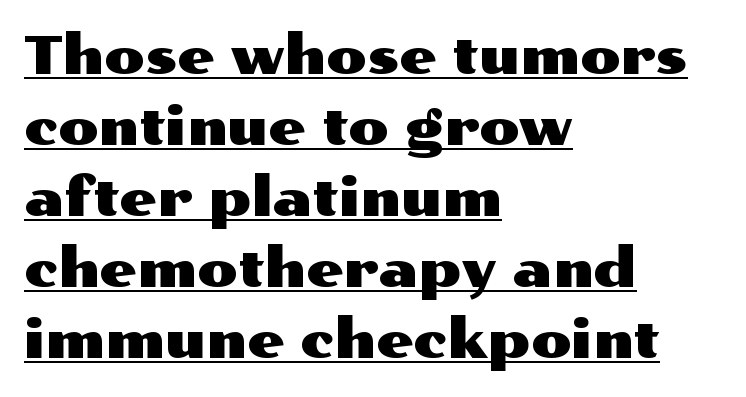
Characters follow at the spacing the type designer built in. The designer left line spacing at the default. The rendering uses the underline text-decoration. Classification — sans serif. The rendering uses natural spacing where letterforms have individual widths.
